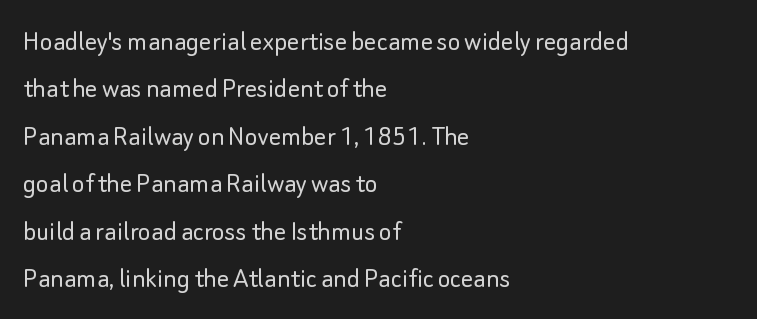
The image shows 30 px light sans-serif type, upright; set left-aligned, normal line spacing (1.58x), normal letter spacing, not underlined; low stroke contrast and a small x-height.
